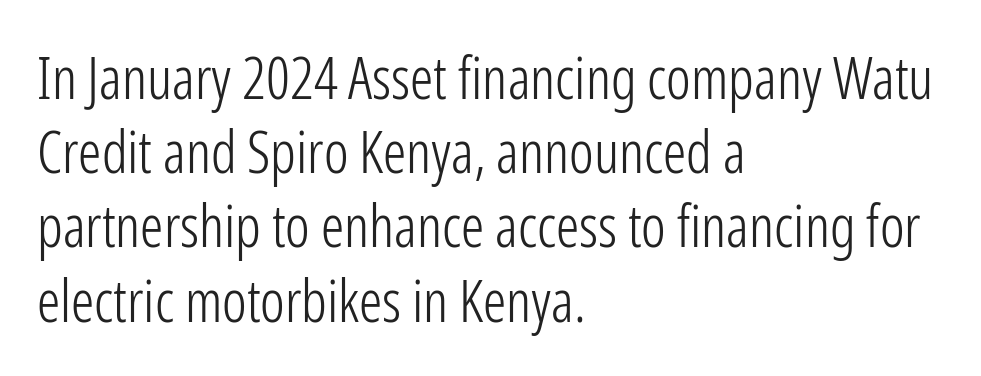
Q: Is the text bold? A: No.
Q: Is the text italic (slanted)? A: No, it is upright.
Q: Is the typeface a serif or a sans-serif typeface? A: Sans-serif.
Q: Is the text underlined? A: No.
Q: How is the paragraph aligned? A: Left-aligned.
Q: Is the spacing between letters normal or unusually wide? A: Normal.
Q: Is the spacing between lines tight, normal or loose? A: Normal.
Q: Width (condensed, normal, or wide)? A: Condensed.
Q: Stroke contrast? A: Low.
Q: x-height? A: Medium.
Q: Monospaced? A: No.
